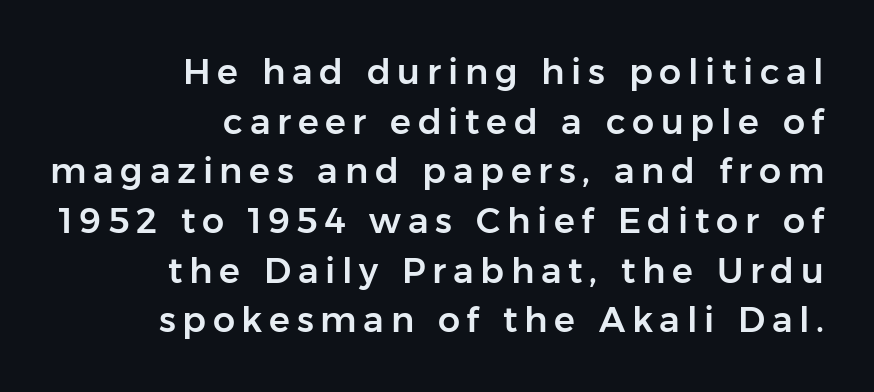
Q: Is the text italic (slanted)? A: No, it is upright.
Q: Is the typeface a serif or a sans-serif typeface? A: Sans-serif.
Q: Is the text underlined? A: No.
Q: How is the paragraph aligned? A: Right-aligned.
Q: Is the spacing between lines tight, normal or loose? A: Normal.
Q: Width (condensed, normal, or wide)? A: Normal.
Q: Stroke contrast? A: Low.
Q: x-height? A: Medium.
Q: Monospaced? A: No.
